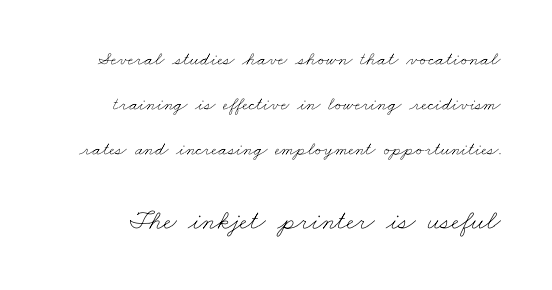
{"bold": "no", "weight": "thin", "width": "wide", "stroke_contrast": "low", "x_height": "small", "monospaced": "no", "underline": "no", "line_spacing": "loose", "line_spacing_ratio": 2.38, "letter_spacing": "normal", "letter_spacing_em": 0.0, "larger_block": "second", "size_ratio": 1.47, "glyph_px": 28}
